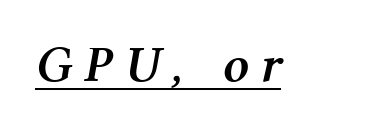
Q: Is the text bold? A: Yes.
Q: Is the text italic (slanted)? A: Yes, it leans right by about 12 degrees.
Q: Is the text underlined? A: Yes.
Q: Is the spacing between letters normal or unusually wide? A: Unusually wide.
Q: Width (condensed, normal, or wide)? A: Normal.
Q: Stroke contrast? A: Medium.
Q: x-height? A: Medium.
Q: Monospaced? A: No.
